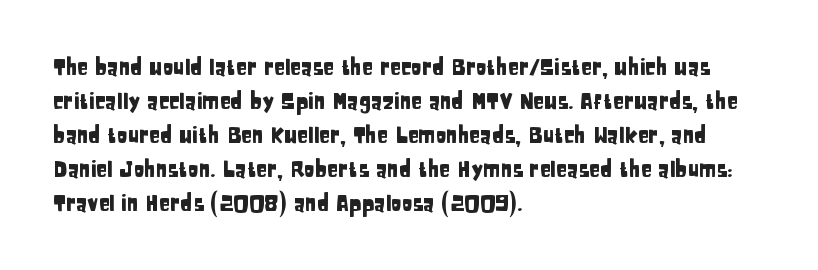
The image shows 22 px text type, upright; set left-aligned, normal line spacing (1.54x), normal letter spacing, not underlined.
